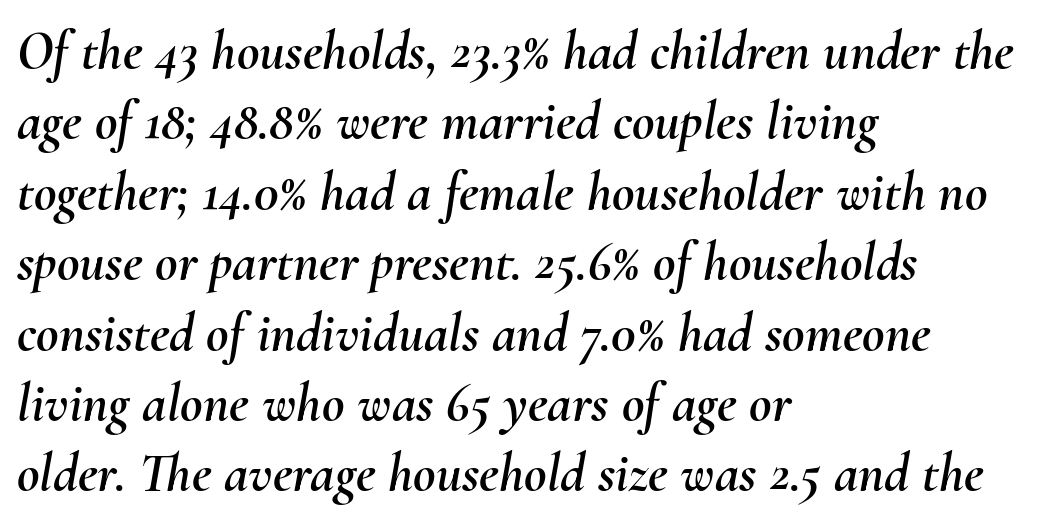
The image shows 55 px text type, italic (leaning right); set left-aligned, normal line spacing (1.28x), normal letter spacing, not underlined; medium stroke contrast and a small x-height.
